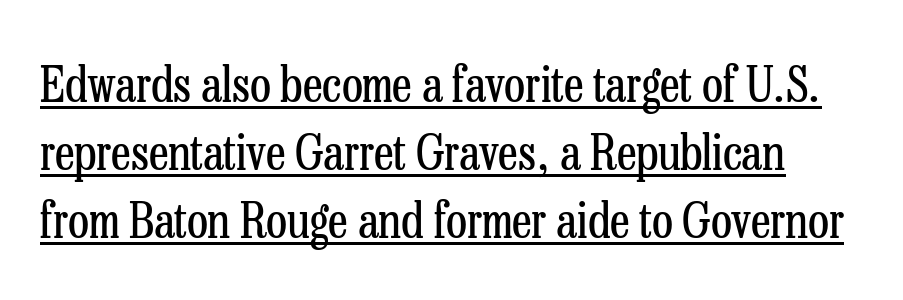
The image shows 49 px regular-weight, condensed serif type, upright; set normal line spacing (1.39x), normal letter spacing, underlined; low stroke contrast and a medium x-height.
